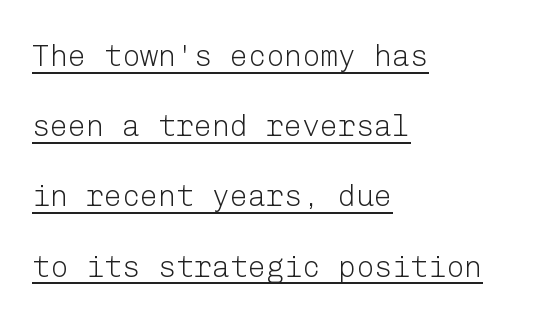
Q: Is the text bold? A: No.
Q: Is the text italic (slanted)? A: No, it is upright.
Q: Is the typeface a serif or a sans-serif typeface? A: Sans-serif.
Q: Is the text underlined? A: Yes.
Q: How is the paragraph aligned? A: Left-aligned.
Q: Is the spacing between letters normal or unusually wide? A: Normal.
Q: Is the spacing between lines tight, normal or loose? A: Loose.
Q: Width (condensed, normal, or wide)? A: Normal.
Q: Stroke contrast? A: Low.
Q: x-height? A: Medium.
